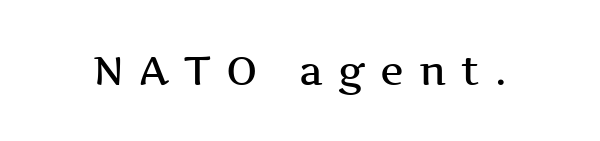
{"serif": "yes", "italic": "no", "bold": "semi", "weight": "semibold", "width": "wide", "stroke_contrast": "medium", "x_height": "medium", "monospaced": "no", "underline": "no", "letter_spacing": "wide", "letter_spacing_em": 0.38, "glyph_px": 40}
